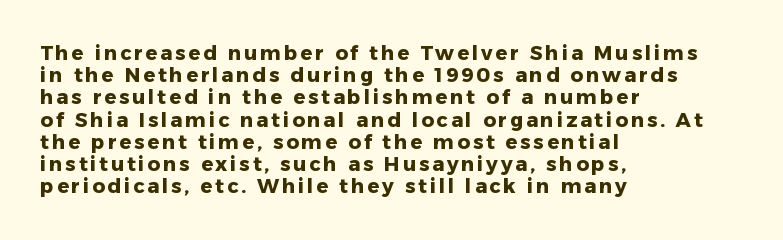
{"italic": "no", "bold": "yes", "underline": "no", "align": "left", "line_spacing": "tight", "line_spacing_ratio": 1.11, "glyph_px": 20}
